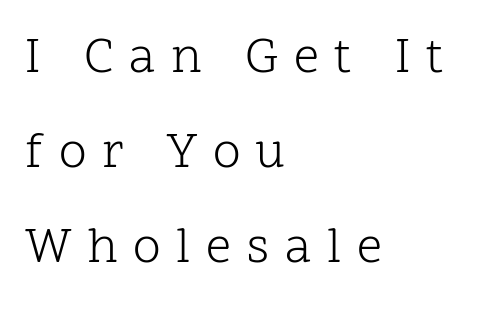
It's the straight-up-and-down kind of type. Weight: in the light-to-regular range. I'd call this a serif setting — the letters wear small feet. This block would shrink considerably if given ordinary leading; it's expanded now.
